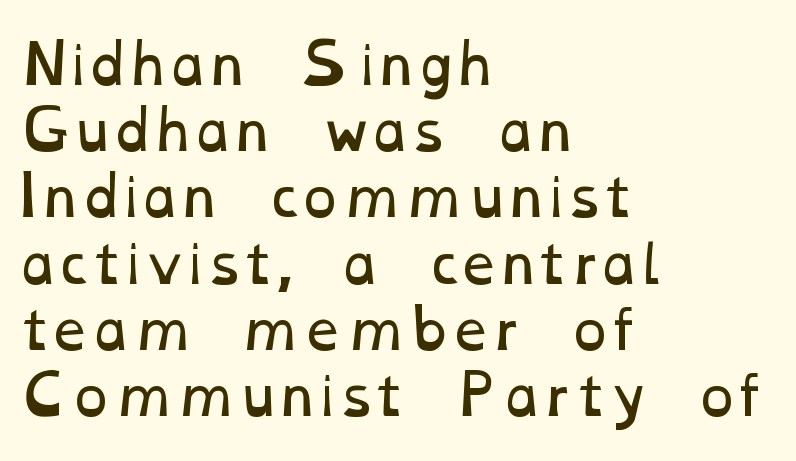
Q: Is the text bold? A: No.
Q: Is the text underlined? A: No.
Q: How is the paragraph aligned? A: Left-aligned.
Q: Is the spacing between letters normal or unusually wide? A: Normal.
Q: Is the spacing between lines tight, normal or loose? A: Normal.
Q: Width (condensed, normal, or wide)? A: Wide.
Q: Stroke contrast? A: Low.
Q: x-height? A: Medium.
Q: Monospaced? A: No.
